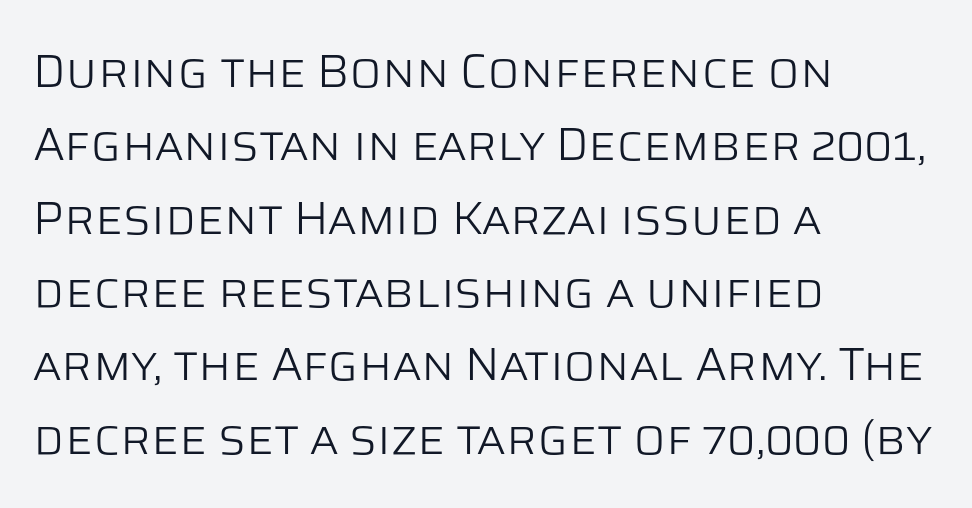
The rendering uses natural spacing where letterforms have individual widths. No chunkiness to these letters — they're not bold. Descender tails drop into unmarked territory. Rows of type keep a routine distance in the vertical direction. Short note: letters normally spaced.
